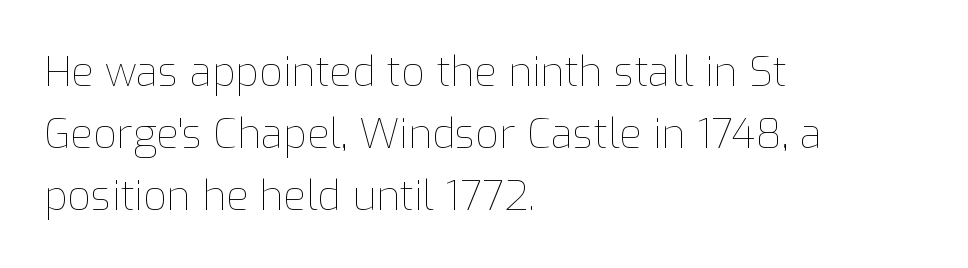
Q: Is the text bold? A: No.
Q: Is the text italic (slanted)? A: No, it is upright.
Q: Is the text underlined? A: No.
Q: How is the paragraph aligned? A: Left-aligned.
Q: Is the spacing between letters normal or unusually wide? A: Normal.
Q: Is the spacing between lines tight, normal or loose? A: Normal.
Q: Width (condensed, normal, or wide)? A: Normal.
Q: Stroke contrast? A: Low.
Q: x-height? A: Medium.
Q: Monospaced? A: No.
